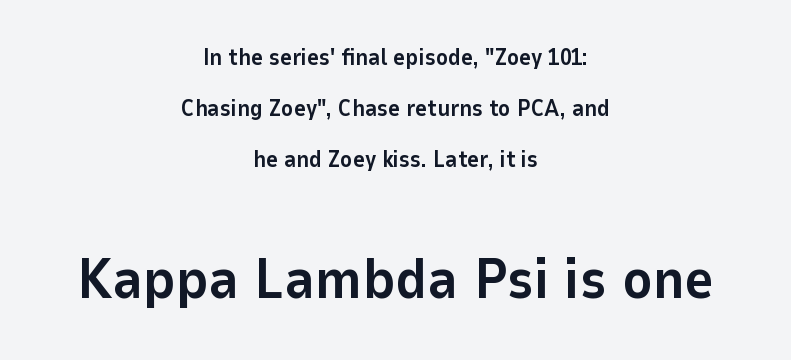
Notice how the stems are strictly vertical — no italics here. Is the lower block the larger one? Yes — the lower block carries the bigger type. These words are printed bold, with thick strokes throughout. Compared with typical body copy, the letter spacing here is the same. The rendering uses natural spacing where letterforms have individual widths.
